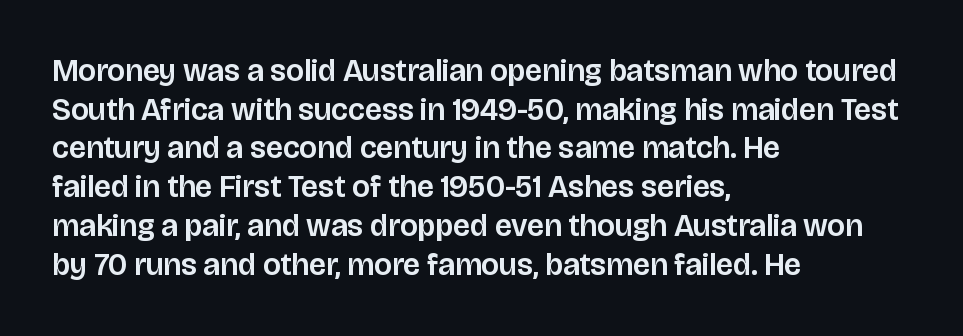
Q: Is the text italic (slanted)? A: No, it is upright.
Q: Is the typeface a serif or a sans-serif typeface? A: Sans-serif.
Q: Is the text underlined? A: No.
Q: How is the paragraph aligned? A: Left-aligned.
Q: Is the spacing between letters normal or unusually wide? A: Normal.
Q: Is the spacing between lines tight, normal or loose? A: Normal.
Q: Width (condensed, normal, or wide)? A: Normal.
Q: Stroke contrast? A: Low.
Q: x-height? A: Large.
Q: Monospaced? A: No.
